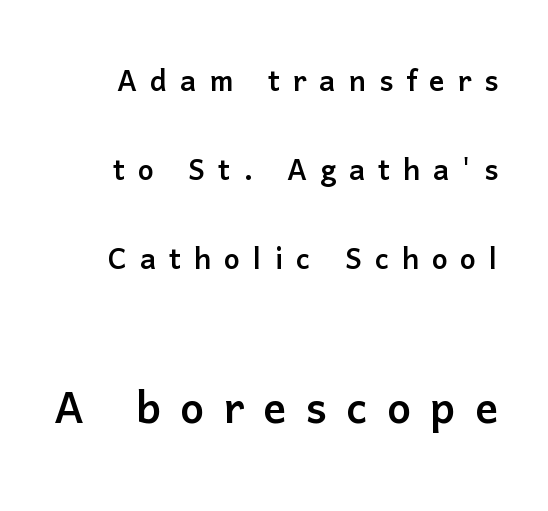
The image shows 57 px sans-serif type, upright; set loose line spacing (2.34x), unusually wide letter spacing (+0.34 em), not underlined; the second (bottom) block is 1.5x larger; low stroke contrast and a medium x-height.
